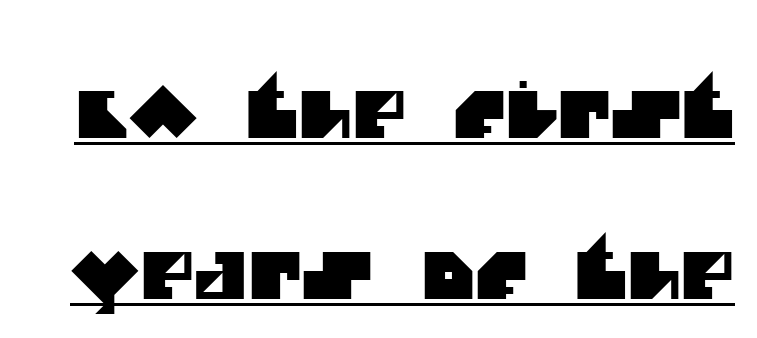
The image shows 65 px sans-serif type; set loose line spacing (2.47x), normal letter spacing, underlined; medium stroke contrast and a large x-height.
